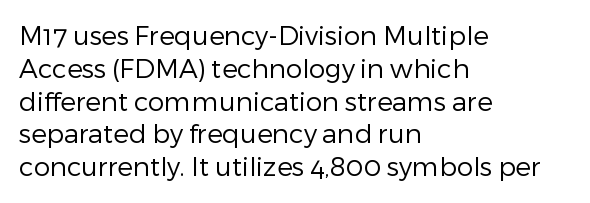
{"italic": "no", "bold": "no", "underline": "no", "align": "left", "line_spacing": "normal", "line_spacing_ratio": 1.26, "letter_spacing": "normal", "letter_spacing_em": 0.0, "glyph_px": 26}
